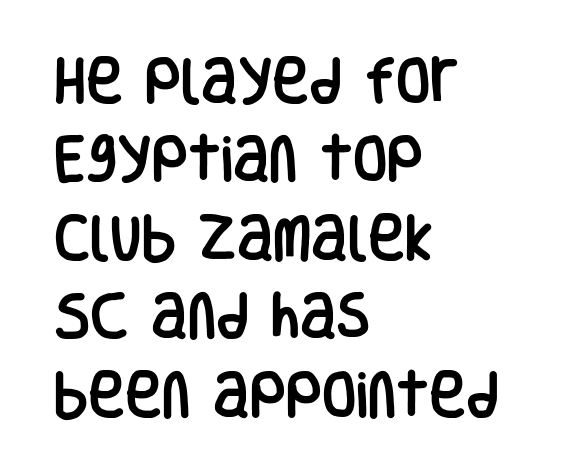
The face used here is proportionally spaced, like ordinary book or web type. The specimen reads as upright at a glance. Plain, unruled lines of type. Leading matches the norm, producing a regular column. Typeset ragged right — the left edge is the straight one.
